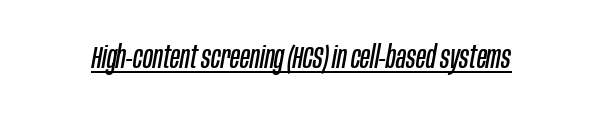
{"italic": "yes", "lean": "right", "slant_degrees": 10, "bold": "no", "weight": "regular", "width": "condensed", "stroke_contrast": "low", "x_height": "large", "monospaced": "no", "underline": "yes", "letter_spacing": "normal", "letter_spacing_em": 0.0, "glyph_px": 32}
